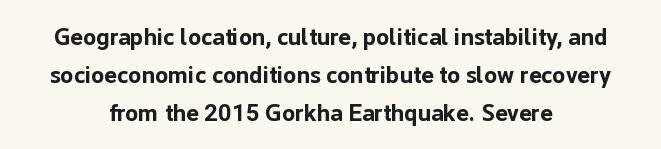
Posture: straight, roman, zero tilt. Quick note: underline off. Letter spacing: default. Each glyph is drawn with heavy, bold strokes. Does the copy run flush right? No — it is centered line by line. This sample keeps an unexceptional amount of space between lines.
